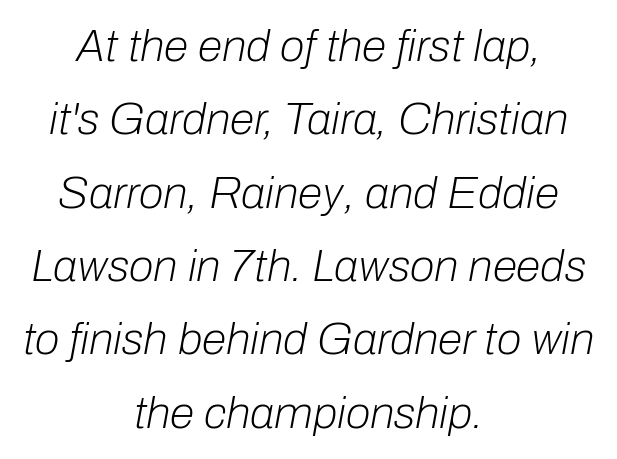
Q: Is the text bold? A: No.
Q: Is the text italic (slanted)? A: Yes, it leans right by about 10 degrees.
Q: Is the text underlined? A: No.
Q: How is the paragraph aligned? A: Centered.
Q: Is the spacing between letters normal or unusually wide? A: Normal.
Q: Is the spacing between lines tight, normal or loose? A: Normal.
Q: Width (condensed, normal, or wide)? A: Normal.
Q: Stroke contrast? A: Low.
Q: x-height? A: Medium.
Q: Monospaced? A: No.
